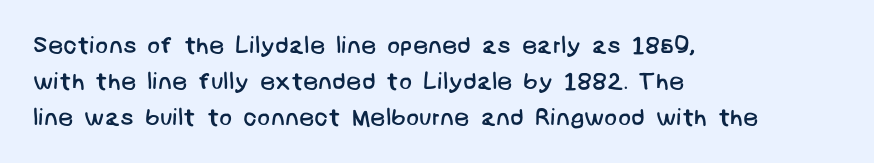
The weight tops out at a normal text grade. Rows of type keep a routine distance in the vertical direction. Underlining? Definitely not there. You could call the tracking neutral — neither tight nor loose.
